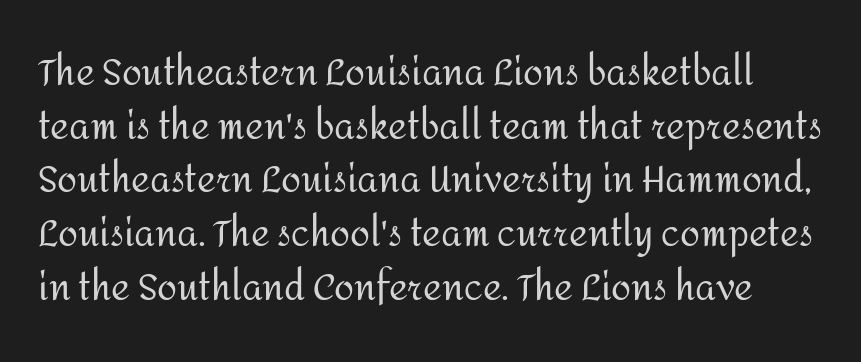
Vertically, the passage feels balanced, rows spaced as you'd expect. The typography opts for an upright posture over an oblique one. Between one letter and the next there's only the usual sliver of space. Stroke mass is kept to a normal reading level or below. Is this a sans? Yes — the strokes have no serifs.
